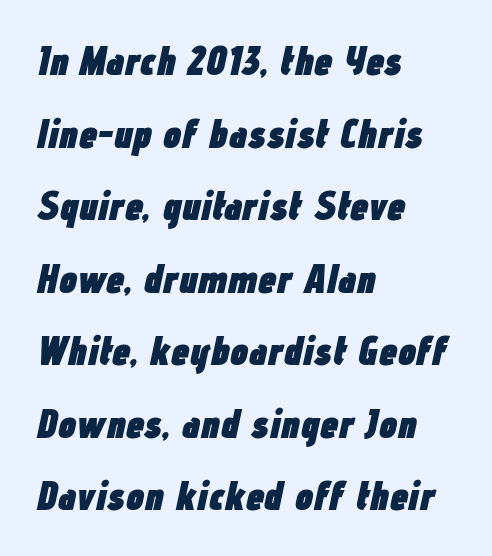
One-word summary of the alignment: left. A typesetter would mark this as italic. The face used here is proportionally spaced, like ordinary book or web type. The foot of each line stays bare and open. Honestly, the letter spacing is just normal — you wouldn't notice it.
